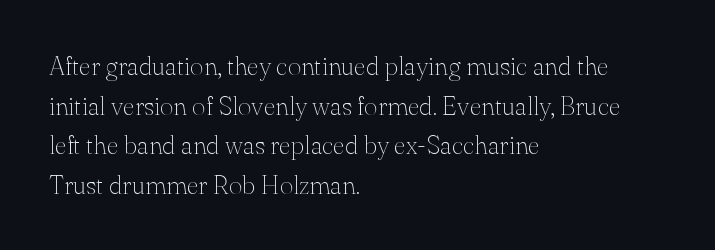
The block of text has a typical density, with ordinary space between rows. The line texture is even and compact thanks to regular tracking. Nothing heavy about these letters — not bold at all. Which margin do the lines hug? The left one — the right edge is uneven.
